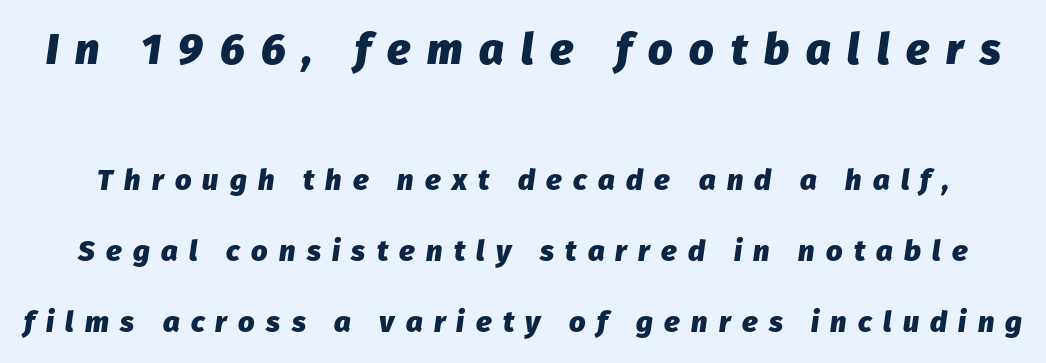
{"italic": "yes", "lean": "right", "slant_degrees": 8, "bold": "yes", "weight": "heavy", "width": "normal", "stroke_contrast": "low", "x_height": "medium", "monospaced": "no", "underline": "no", "line_spacing": "loose", "line_spacing_ratio": 2.44, "letter_spacing": "wide", "letter_spacing_em": 0.39, "larger_block": "first", "size_ratio": 1.48, "glyph_px": 43}
